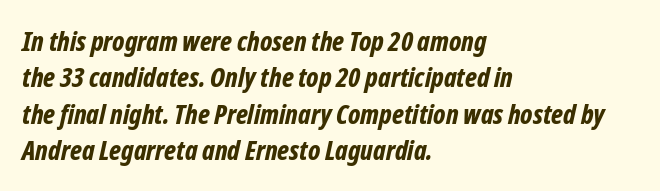
Q: Is the text bold? A: Yes.
Q: Is the text italic (slanted)? A: Yes, it leans right by about 12 degrees.
Q: Is the text underlined? A: No.
Q: How is the paragraph aligned? A: Left-aligned.
Q: Is the spacing between letters normal or unusually wide? A: Normal.
Q: Is the spacing between lines tight, normal or loose? A: Normal.
